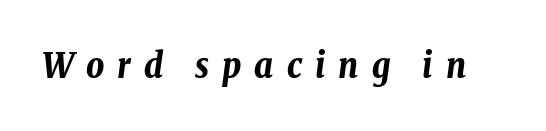
Q: Is the text bold? A: Yes.
Q: Is the text italic (slanted)? A: Yes, it leans right by about 8 degrees.
Q: Is the text underlined? A: No.
Q: Is the spacing between letters normal or unusually wide? A: Unusually wide.
Q: Width (condensed, normal, or wide)? A: Condensed.
Q: Stroke contrast? A: Low.
Q: x-height? A: Medium.
Q: Monospaced? A: No.
